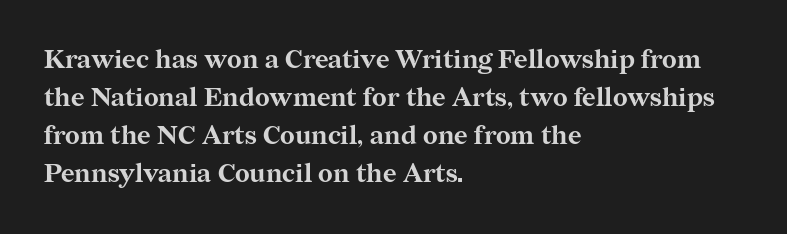
Horizontal alignment here is leftward, the default for most running prose. Nothing unusual about the tracking: characters are spaced as the font intends. Students, observe: this is what conventionally led text looks like. Does the lettering tilt? It doesn't — this is upright.
